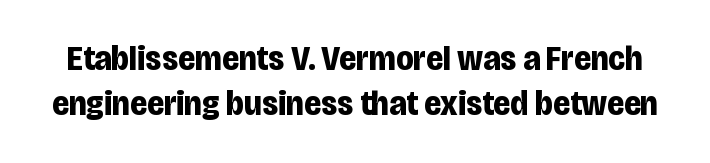
The image shows 35 px bold, condensed sans-serif type, upright; set normal line spacing (1.29x), normal letter spacing, not underlined; low stroke contrast and a large x-height.
